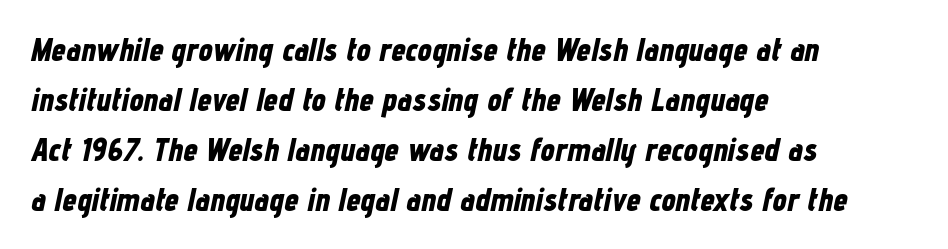
{"italic": "yes", "lean": "right", "slant_degrees": 12, "bold": "yes", "weight": "bold", "width": "condensed", "stroke_contrast": "low", "x_height": "medium", "monospaced": "no", "underline": "no", "align": "left", "line_spacing": "normal", "line_spacing_ratio": 1.56, "letter_spacing": "normal", "letter_spacing_em": 0.0, "glyph_px": 32}
